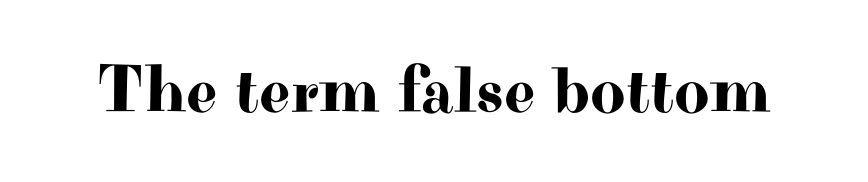
{"serif": "yes", "italic": "no", "width": "wide", "stroke_contrast": "high", "x_height": "small", "monospaced": "no", "underline": "no", "letter_spacing": "normal", "letter_spacing_em": 0.0, "glyph_px": 68}
